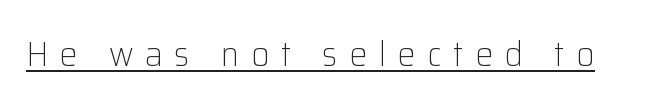
Q: Is the text bold? A: No.
Q: Is the text italic (slanted)? A: No, it is upright.
Q: Is the typeface a serif or a sans-serif typeface? A: Sans-serif.
Q: Is the text underlined? A: Yes.
Q: Is the spacing between letters normal or unusually wide? A: Unusually wide.
Q: Width (condensed, normal, or wide)? A: Normal.
Q: Stroke contrast? A: Low.
Q: x-height? A: Medium.
Q: Monospaced? A: No.
